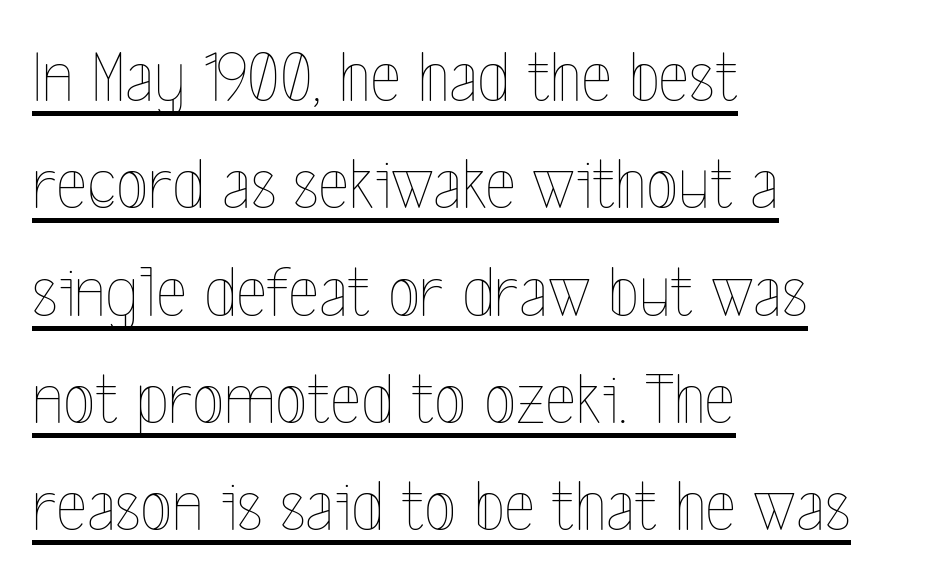
The image shows 74 px thin, condensed type, upright; set left-aligned, normal line spacing (1.45x), normal letter spacing, underlined; a medium x-height.
